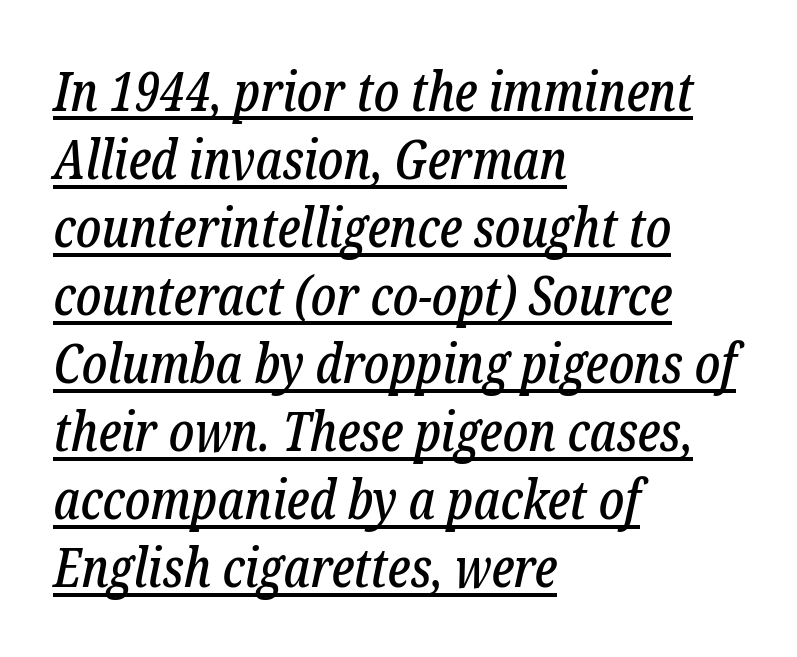
Q: Is the text italic (slanted)? A: Yes, it leans right by about 12 degrees.
Q: Is the typeface a serif or a sans-serif typeface? A: Serif.
Q: Is the text underlined? A: Yes.
Q: How is the paragraph aligned? A: Left-aligned.
Q: Is the spacing between letters normal or unusually wide? A: Normal.
Q: Is the spacing between lines tight, normal or loose? A: Normal.
Q: Width (condensed, normal, or wide)? A: Condensed.
Q: Stroke contrast? A: Low.
Q: x-height? A: Medium.
Q: Monospaced? A: No.
